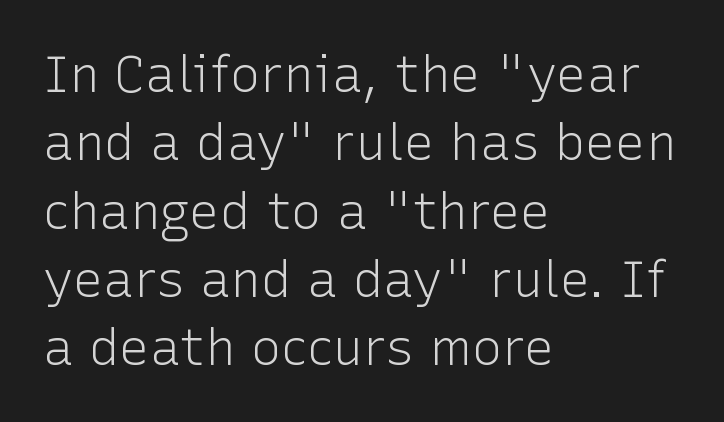
{"serif": "no", "italic": "no", "bold": "no", "weight": "light", "width": "normal", "stroke_contrast": "low", "x_height": "medium", "monospaced": "no", "underline": "no", "align": "left", "line_spacing": "normal", "line_spacing_ratio": 1.34, "letter_spacing": "normal", "letter_spacing_em": 0.0, "glyph_px": 51}
